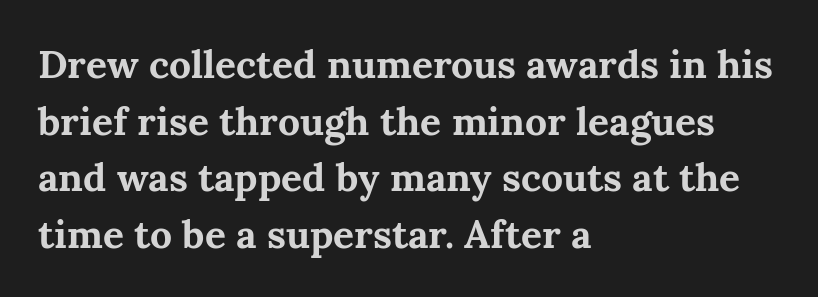
{"serif": "yes", "italic": "no", "bold": "yes", "weight": "bold", "width": "normal", "stroke_contrast": "medium", "x_height": "medium", "monospaced": "no", "underline": "no", "align": "left", "line_spacing": "normal", "line_spacing_ratio": 1.45, "letter_spacing": "normal", "letter_spacing_em": 0.0, "glyph_px": 39}
